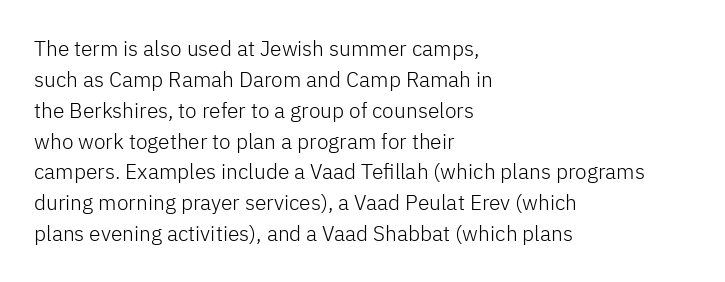
Q: Is the text bold? A: No.
Q: Is the text italic (slanted)? A: No, it is upright.
Q: Is the text underlined? A: No.
Q: How is the paragraph aligned? A: Left-aligned.
Q: Is the spacing between letters normal or unusually wide? A: Normal.
Q: Is the spacing between lines tight, normal or loose? A: Normal.
